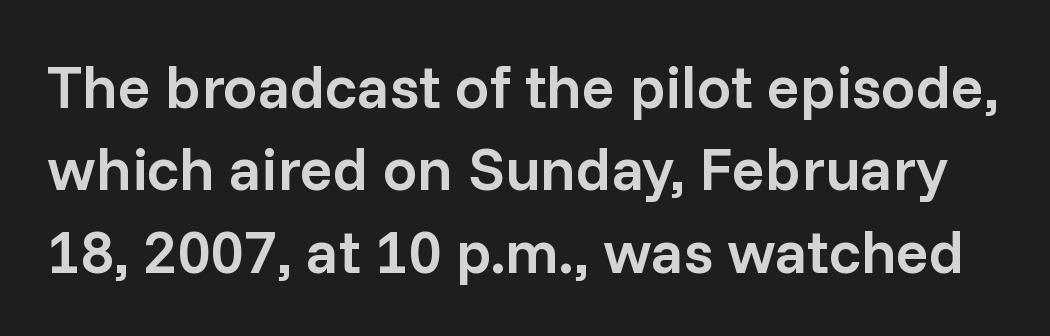
The image shows 61 px semibold sans-serif type, upright; set normal line spacing (1.35x), normal letter spacing, not underlined; low stroke contrast and a medium x-height.
